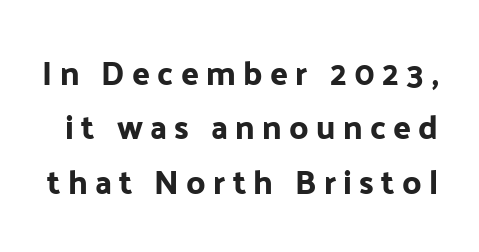
The image shows 33 px sans-serif type, upright; set normal line spacing (1.65x), unusually wide letter spacing (+0.22 em), not underlined; low stroke contrast and a medium x-height.
